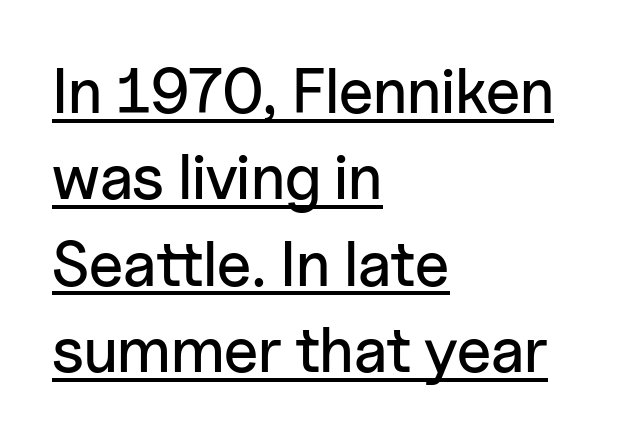
Q: Is the text italic (slanted)? A: No, it is upright.
Q: Is the typeface a serif or a sans-serif typeface? A: Sans-serif.
Q: Is the text underlined? A: Yes.
Q: How is the paragraph aligned? A: Left-aligned.
Q: Is the spacing between letters normal or unusually wide? A: Normal.
Q: Is the spacing between lines tight, normal or loose? A: Normal.
Q: Width (condensed, normal, or wide)? A: Normal.
Q: Stroke contrast? A: Low.
Q: x-height? A: Medium.
Q: Monospaced? A: No.
